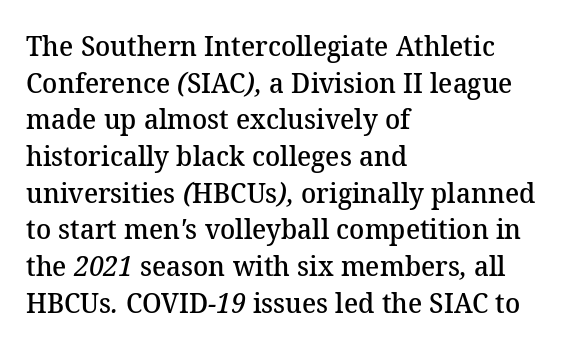
Q: Is the text bold? A: Semi-bold.
Q: Is the typeface a serif or a sans-serif typeface? A: Serif.
Q: Is the text underlined? A: No.
Q: How is the paragraph aligned? A: Left-aligned.
Q: Is the spacing between letters normal or unusually wide? A: Normal.
Q: Is the spacing between lines tight, normal or loose? A: Normal.
Q: Width (condensed, normal, or wide)? A: Normal.
Q: Stroke contrast? A: Medium.
Q: x-height? A: Medium.
Q: Monospaced? A: No.
